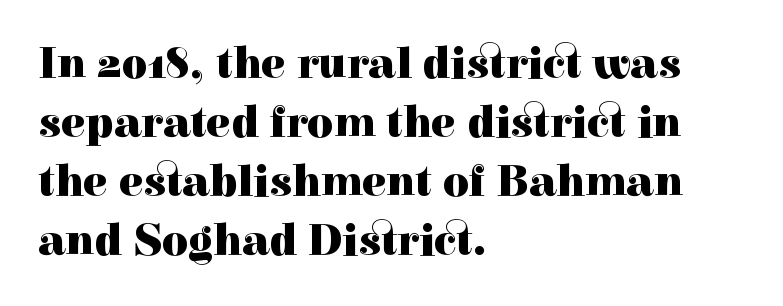
{"serif": "yes", "italic": "no", "bold": "yes", "weight": "heavy", "width": "normal", "x_height": "medium", "monospaced": "no", "underline": "no", "align": "left", "line_spacing": "normal", "line_spacing_ratio": 1.31, "letter_spacing": "normal", "letter_spacing_em": 0.0, "glyph_px": 45}
